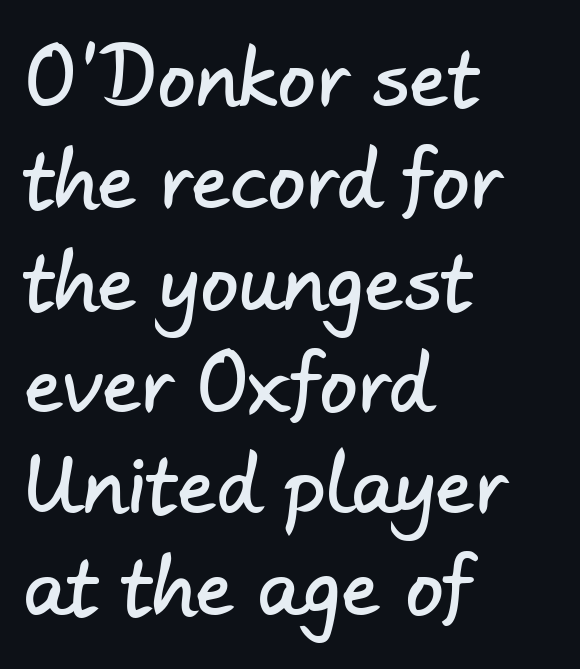
The image shows 76 px sans-serif type; set left-aligned, normal line spacing (1.34x), normal letter spacing, not underlined; low stroke contrast and a small x-height.
